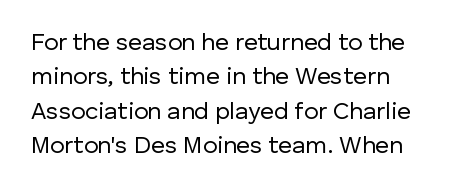
Q: Is the text bold? A: No.
Q: Is the text italic (slanted)? A: No, it is upright.
Q: Is the text underlined? A: No.
Q: Is the spacing between letters normal or unusually wide? A: Normal.
Q: Is the spacing between lines tight, normal or loose? A: Normal.
